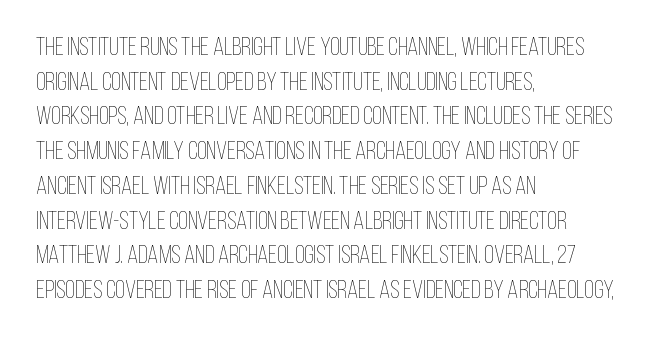
Q: Is the text bold? A: No.
Q: Is the text italic (slanted)? A: No, it is upright.
Q: Is the text underlined? A: No.
Q: How is the paragraph aligned? A: Left-aligned.
Q: Is the spacing between letters normal or unusually wide? A: Normal.
Q: Is the spacing between lines tight, normal or loose? A: Normal.
